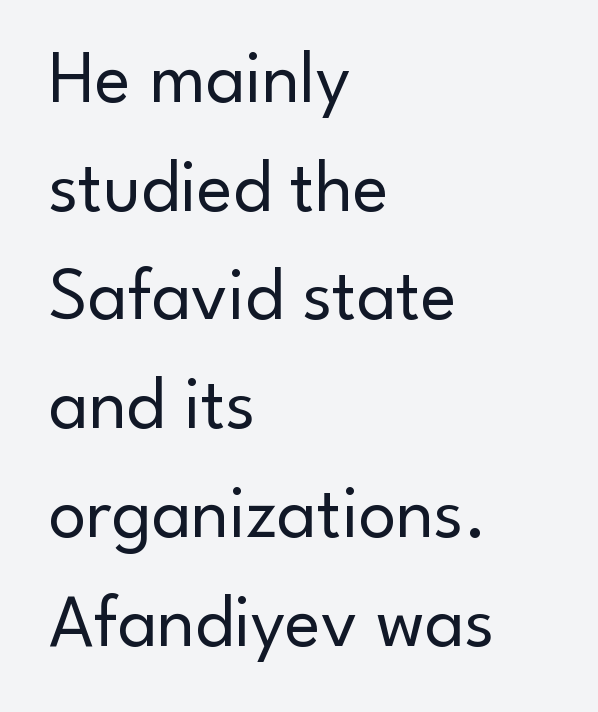
Q: Is the text bold? A: No.
Q: Is the text italic (slanted)? A: No, it is upright.
Q: Is the typeface a serif or a sans-serif typeface? A: Sans-serif.
Q: Is the text underlined? A: No.
Q: How is the paragraph aligned? A: Left-aligned.
Q: Is the spacing between letters normal or unusually wide? A: Normal.
Q: Is the spacing between lines tight, normal or loose? A: Normal.
Q: Width (condensed, normal, or wide)? A: Normal.
Q: Stroke contrast? A: Low.
Q: x-height? A: Small.
Q: Monospaced? A: No.
